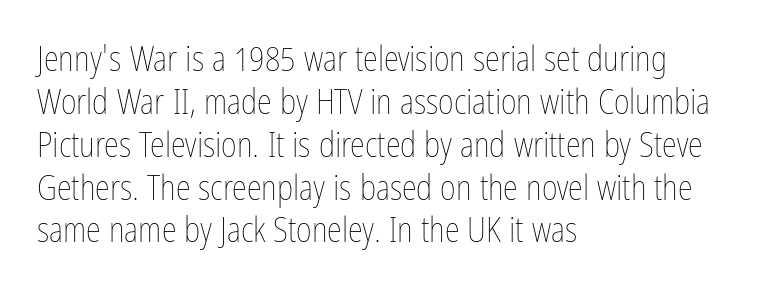
The image shows 34 px thin, condensed type, upright; set left-aligned, normal line spacing (1.26x), normal letter spacing, not underlined; low stroke contrast and a medium x-height.
